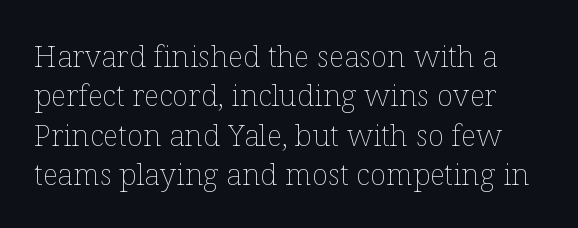
The letterforms sit shoulder to shoulder at normal distance. The strokes carry an ordinary text weight at most. Has an underline been added? It has not. Spacing verdict: proportional, widths tailored to each character.
